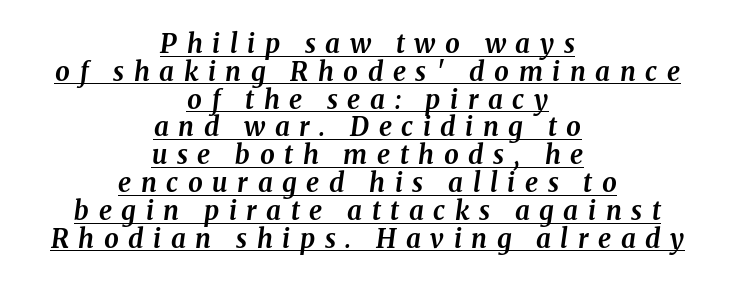
This rendering widens character spacing well past its baseline value. Interline gaps are noticeably narrow in this sample. The typesetter has applied underlining to the passage shown. These lines are centered, leaving both edges ragged. Emphasis-style slanted type is in use. As a designer I'd log this as weight 700, bold.
